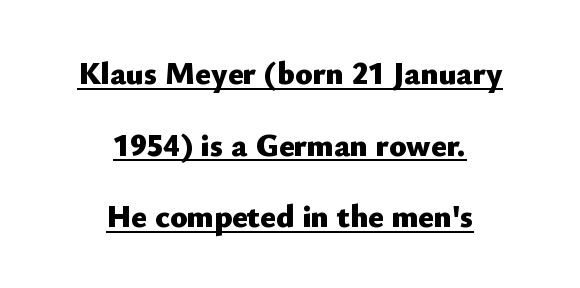
{"serif": "no", "italic": "no", "bold": "yes", "weight": "heavy", "width": "normal", "stroke_contrast": "low", "x_height": "small", "monospaced": "no", "underline": "yes", "align": "center", "line_spacing": "loose", "line_spacing_ratio": 2.24, "letter_spacing": "normal", "letter_spacing_em": 0.0, "glyph_px": 32}
